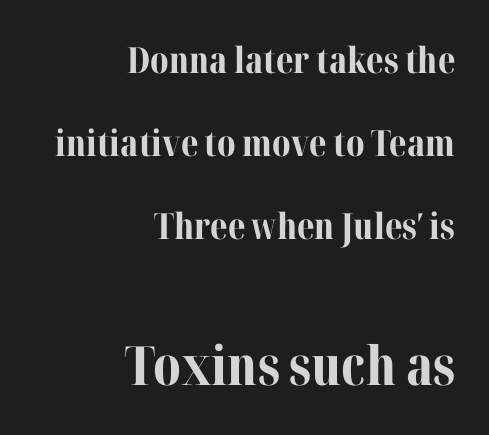
{"serif": "yes", "italic": "no", "bold": "yes", "weight": "bold", "width": "normal", "stroke_contrast": "medium", "x_height": "medium", "monospaced": "no", "underline": "no", "align": "right", "line_spacing": "loose", "line_spacing_ratio": 2.31, "letter_spacing": "normal", "letter_spacing_em": 0.0, "larger_block": "second", "size_ratio": 1.5, "glyph_px": 54}
